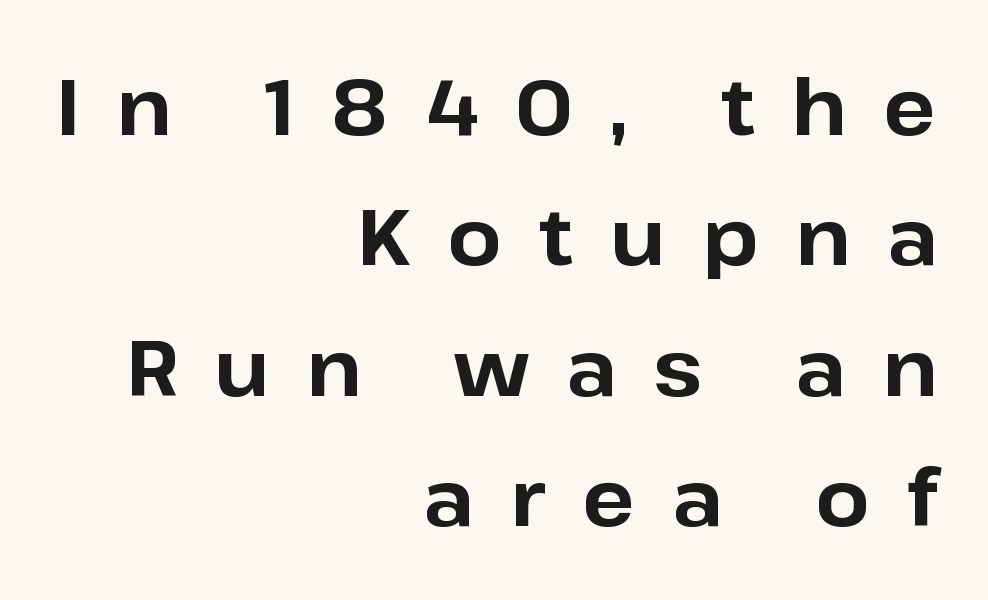
The image shows 78 px bold sans-serif type, upright; set right-aligned, normal line spacing (1.67x), unusually wide letter spacing (+0.47 em), not underlined; low stroke contrast and a medium x-height.
